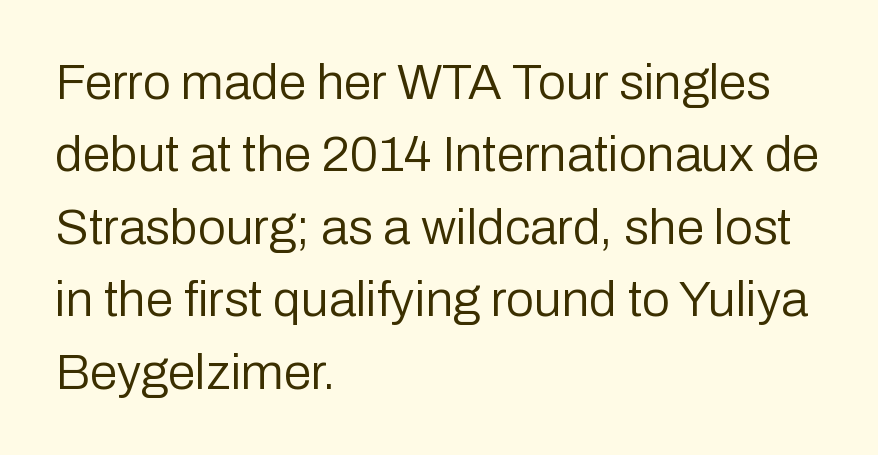
The image shows 50 px regular-weight sans-serif type, upright; set left-aligned, normal line spacing (1.45x), normal letter spacing, not underlined; low stroke contrast and a medium x-height.
